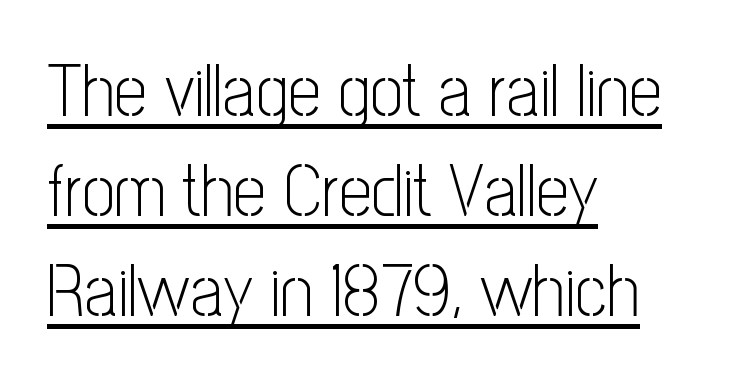
{"serif": "no", "italic": "no", "bold": "no", "weight": "light", "width": "condensed", "stroke_contrast": "low", "x_height": "medium", "monospaced": "no", "underline": "yes", "align": "left", "line_spacing": "normal", "line_spacing_ratio": 1.37, "letter_spacing": "normal", "letter_spacing_em": 0.0, "glyph_px": 73}
